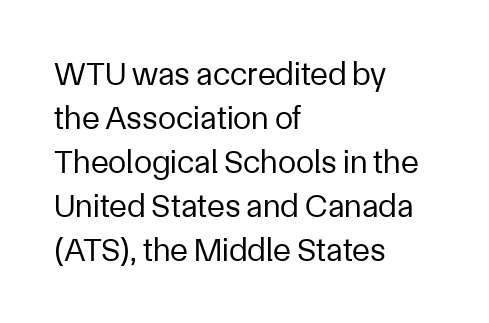
Q: Is the text bold? A: No.
Q: Is the text italic (slanted)? A: No, it is upright.
Q: Is the typeface a serif or a sans-serif typeface? A: Sans-serif.
Q: Is the text underlined? A: No.
Q: How is the paragraph aligned? A: Left-aligned.
Q: Is the spacing between letters normal or unusually wide? A: Normal.
Q: Is the spacing between lines tight, normal or loose? A: Normal.
Q: Width (condensed, normal, or wide)? A: Normal.
Q: Stroke contrast? A: Low.
Q: x-height? A: Medium.
Q: Monospaced? A: No.
